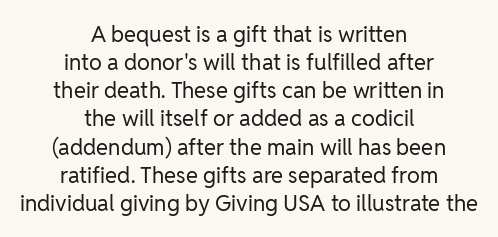
These glyphs show unthickened strokes, regular width or finer. Tracking here is standard; glyphs follow each other at the usual distance. Beneath every word, the page is bare. Style check: upright. Honestly, the row spacing looks completely unremarkable. Does the copy run flush right? No — it is centered line by line.
